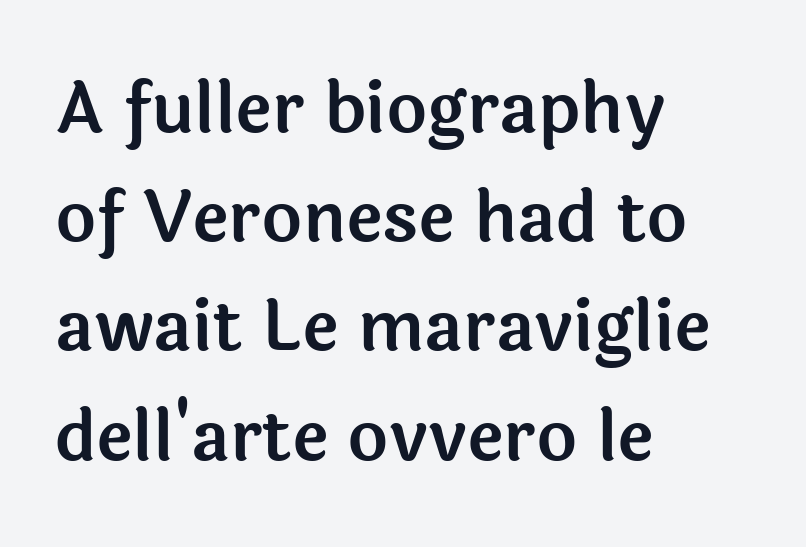
The image shows 70 px sans-serif type, upright; set left-aligned, normal line spacing (1.56x), normal letter spacing, not underlined; a medium x-height.
